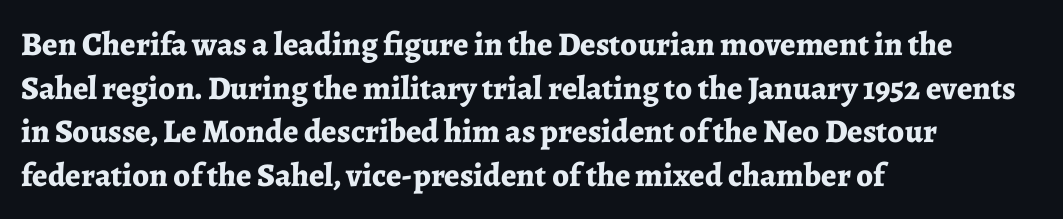
No italicization has been applied; the sample stays upright. Does the copy run flush right? No — it runs flush left. Here the designer chose a conventional face with non-uniform glyph widths. Old-style or modern, the face here clearly has serifs. The passage shown has conventional tracking throughout. Weight: bold.
